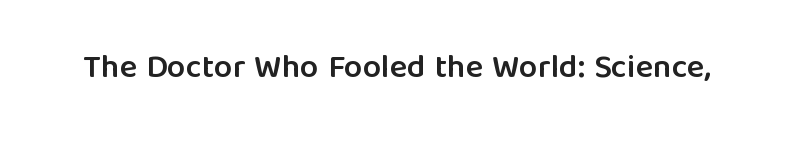
Q: Is the text bold? A: Semi-bold.
Q: Is the text italic (slanted)? A: No, it is upright.
Q: Is the typeface a serif or a sans-serif typeface? A: Sans-serif.
Q: Is the text underlined? A: No.
Q: Is the spacing between letters normal or unusually wide? A: Normal.
Q: Width (condensed, normal, or wide)? A: Normal.
Q: Stroke contrast? A: Low.
Q: x-height? A: Medium.
Q: Monospaced? A: No.
